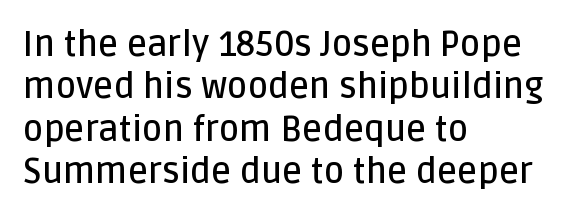
The image shows 35 px semibold sans-serif type, upright; set left-aligned, line spacing 1.21x, normal letter spacing, not underlined; low stroke contrast and a large x-height.
